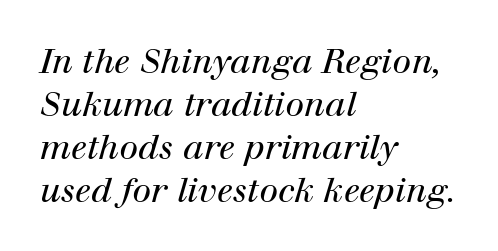
Q: Is the text bold? A: No.
Q: Is the text italic (slanted)? A: Yes, it leans right by about 12 degrees.
Q: Is the typeface a serif or a sans-serif typeface? A: Serif.
Q: Is the text underlined? A: No.
Q: How is the paragraph aligned? A: Left-aligned.
Q: Is the spacing between letters normal or unusually wide? A: Normal.
Q: Is the spacing between lines tight, normal or loose? A: Normal.
Q: Width (condensed, normal, or wide)? A: Normal.
Q: Stroke contrast? A: High.
Q: x-height? A: Medium.
Q: Monospaced? A: No.
